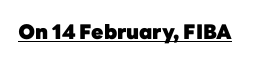
Q: Is the text bold? A: Yes.
Q: Is the text italic (slanted)? A: No, it is upright.
Q: Is the text underlined? A: Yes.
Q: Is the spacing between letters normal or unusually wide? A: Normal.
